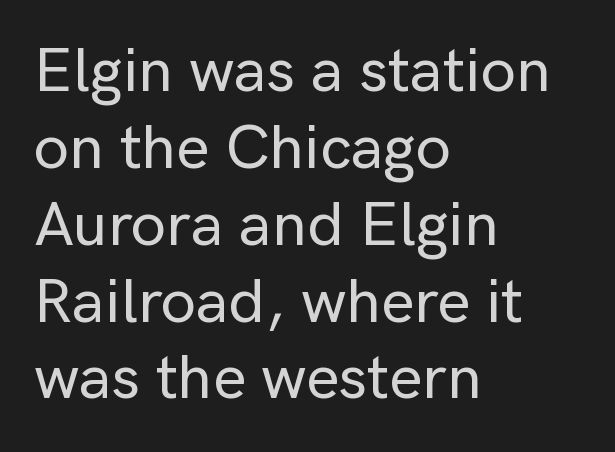
{"serif": "no", "italic": "no", "width": "normal", "stroke_contrast": "low", "x_height": "medium", "monospaced": "no", "underline": "no", "align": "left", "line_spacing_ratio": 1.22, "letter_spacing": "normal", "letter_spacing_em": 0.0, "glyph_px": 63}
